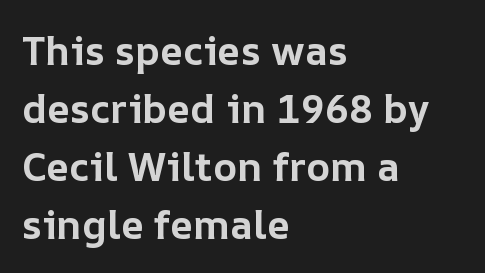
Q: Is the text bold? A: Yes.
Q: Is the text italic (slanted)? A: No, it is upright.
Q: Is the text underlined? A: No.
Q: How is the paragraph aligned? A: Left-aligned.
Q: Is the spacing between letters normal or unusually wide? A: Normal.
Q: Is the spacing between lines tight, normal or loose? A: Normal.
Q: Width (condensed, normal, or wide)? A: Normal.
Q: Stroke contrast? A: Low.
Q: x-height? A: Medium.
Q: Monospaced? A: No.
